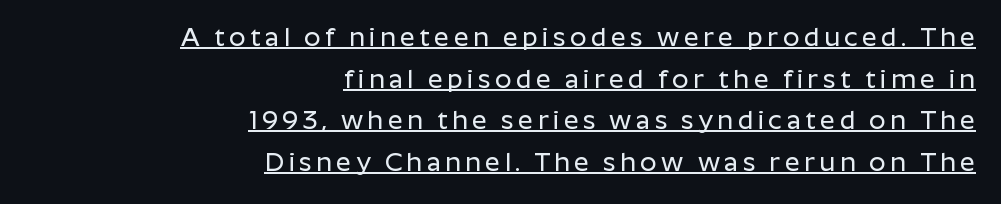
Q: Is the text italic (slanted)? A: No, it is upright.
Q: Is the text underlined? A: Yes.
Q: How is the paragraph aligned? A: Right-aligned.
Q: Is the spacing between lines tight, normal or loose? A: Normal.
